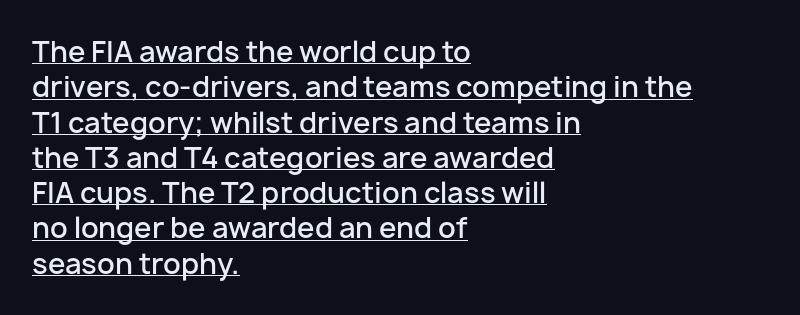
Q: Is the text bold? A: Semi-bold.
Q: Is the text italic (slanted)? A: No, it is upright.
Q: Is the typeface a serif or a sans-serif typeface? A: Sans-serif.
Q: Is the text underlined? A: Yes.
Q: How is the paragraph aligned? A: Left-aligned.
Q: Is the spacing between letters normal or unusually wide? A: Normal.
Q: Is the spacing between lines tight, normal or loose? A: Normal.
Q: Width (condensed, normal, or wide)? A: Normal.
Q: Stroke contrast? A: Low.
Q: x-height? A: Medium.
Q: Monospaced? A: No.
